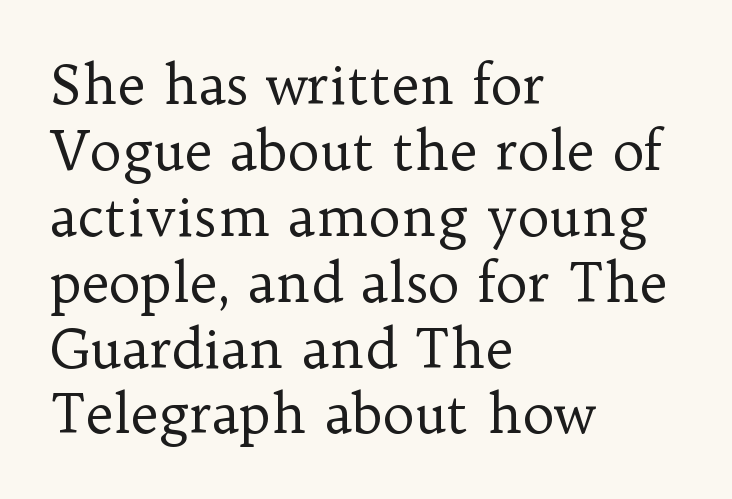
The image shows 54 px regular-weight serif type, upright; set left-aligned, line spacing 1.22x, normal letter spacing, not underlined; low stroke contrast and a medium x-height.
